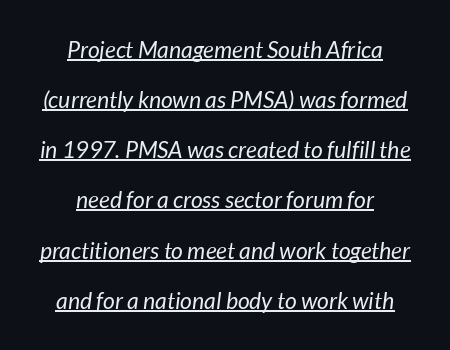
Compared with a typical body face, this is equally light or lighter still. A typesetter would call this zero additional tracking. These lines stack symmetrically, like a column narrowing and widening about its center. Compared with undecorated copy, this sample adds a rule below the words. The rendering uses a large line-height, opening up the rows.
